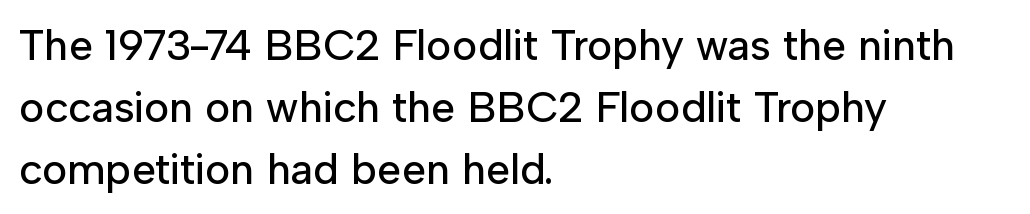
Q: Is the text italic (slanted)? A: No, it is upright.
Q: Is the typeface a serif or a sans-serif typeface? A: Sans-serif.
Q: Is the text underlined? A: No.
Q: How is the paragraph aligned? A: Left-aligned.
Q: Is the spacing between letters normal or unusually wide? A: Normal.
Q: Is the spacing between lines tight, normal or loose? A: Normal.
Q: Width (condensed, normal, or wide)? A: Normal.
Q: Stroke contrast? A: Low.
Q: x-height? A: Medium.
Q: Monospaced? A: No.
